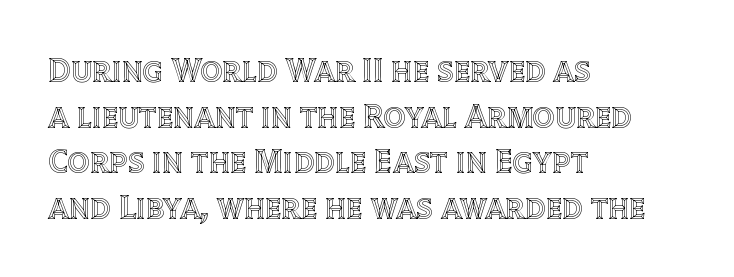
{"italic": "no", "width": "normal", "x_height": "large", "monospaced": "no", "underline": "no", "align": "left", "line_spacing": "normal", "line_spacing_ratio": 1.34, "letter_spacing": "normal", "letter_spacing_em": 0.0, "glyph_px": 34}
